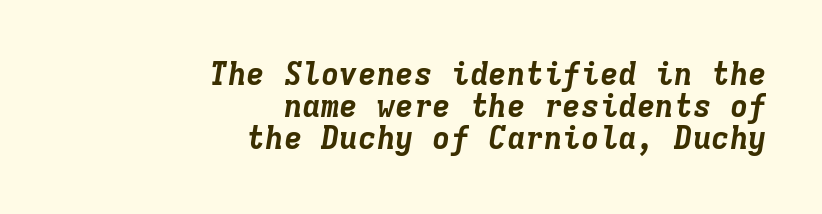
{"italic": "yes", "lean": "right", "slant_degrees": 9, "bold": "yes", "weight": "bold", "width": "normal", "stroke_contrast": "low", "x_height": "medium", "monospaced": "yes", "underline": "no", "align": "right", "line_spacing": "tight", "line_spacing_ratio": 1.04, "letter_spacing": "normal", "letter_spacing_em": 0.0, "glyph_px": 31}
